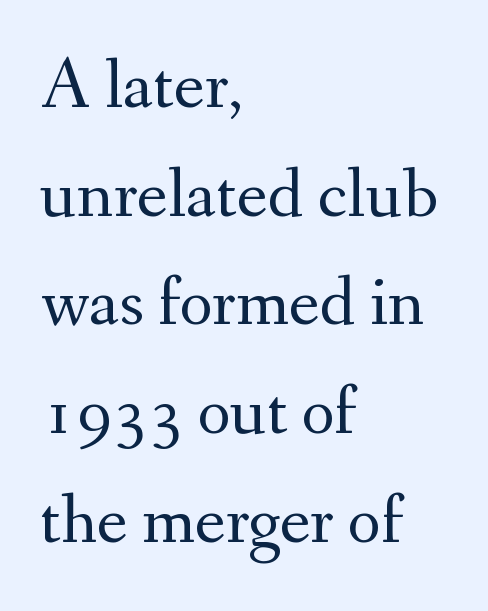
Each letter keeps its own natural width here, so spacing adapts to shape. Descender tails drop into unmarked territory. Compared with typical paragraphs, the rows here are spaced about the same. Typeset ragged right — the left edge is the straight one.
